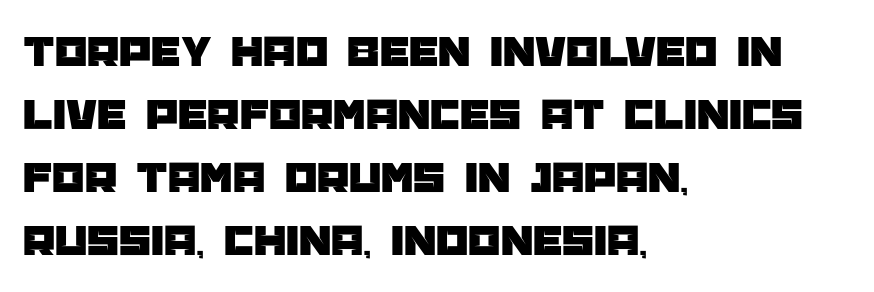
Teacher's note: observe the even left margin — that is flush-left alignment. Serif or sans? Sans — the stroke terminals are bare. The letterforms sit shoulder to shoulder at normal distance. Glance below the letters and you will spot only blank space. Normally led — the rows are evenly, conventionally spaced.
